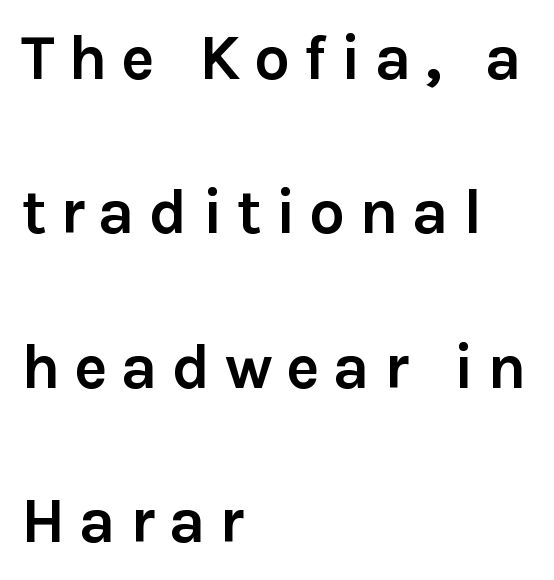
Note the varied advance widths — an 'i' is clearly narrower than an 'm'. You can tell from the bare stems that sans-serif type was used. These lines stand farther apart than default settings would place them. Every row of glyphs begins at an identical x-position on the left. Is the letter spacing exaggerated? Yes — the characters are pushed far apart. The rendering uses a bold face; every stroke is thick and dark.
